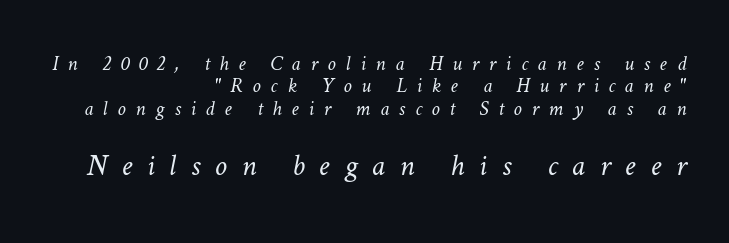
The rendering enlarges the type as you move from the upper chunk to the lower. Proportional: the letters do not fall into vertical columns. Whoever set this chose condensed vertical rhythm over breathing room. No word sits above an underline. Words appear elongated and porous because spacing is wide. This reads as an unemphasized weight, regular at the heaviest.
